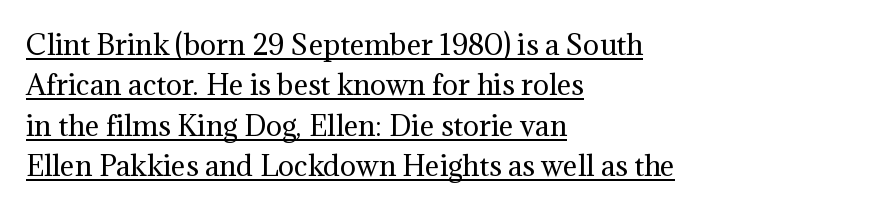
Q: Is the text bold? A: No.
Q: Is the text italic (slanted)? A: No, it is upright.
Q: Is the text underlined? A: Yes.
Q: How is the paragraph aligned? A: Left-aligned.
Q: Is the spacing between letters normal or unusually wide? A: Normal.
Q: Is the spacing between lines tight, normal or loose? A: Normal.
